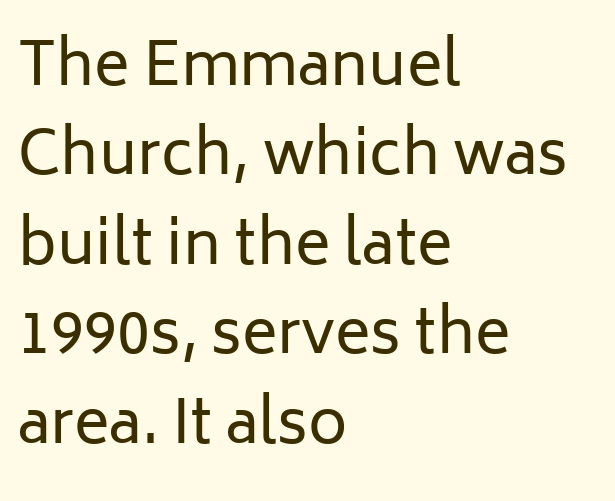
Each letter keeps its own natural width here, so spacing adapts to shape. Baseline-to-baseline distance is the conventional proportion of letter height. Words appear dense and cohesive because spacing is normal. Rule under the text: the space is simply empty. The lines are quadded left. The lettering stays uniformly vertical, giving the passage a roman look.
